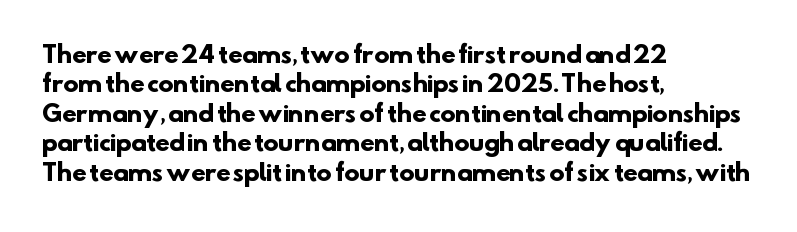
The image shows 23 px bold type; set left-aligned, normal line spacing (1.28x), normal letter spacing, not underlined.
